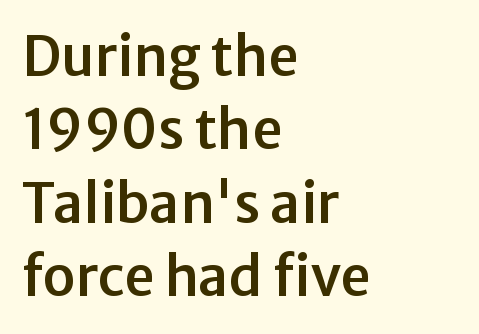
The image shows 54 px sans-serif type, upright; set left-aligned, normal line spacing (1.36x), normal letter spacing, not underlined; low stroke contrast and a medium x-height.
